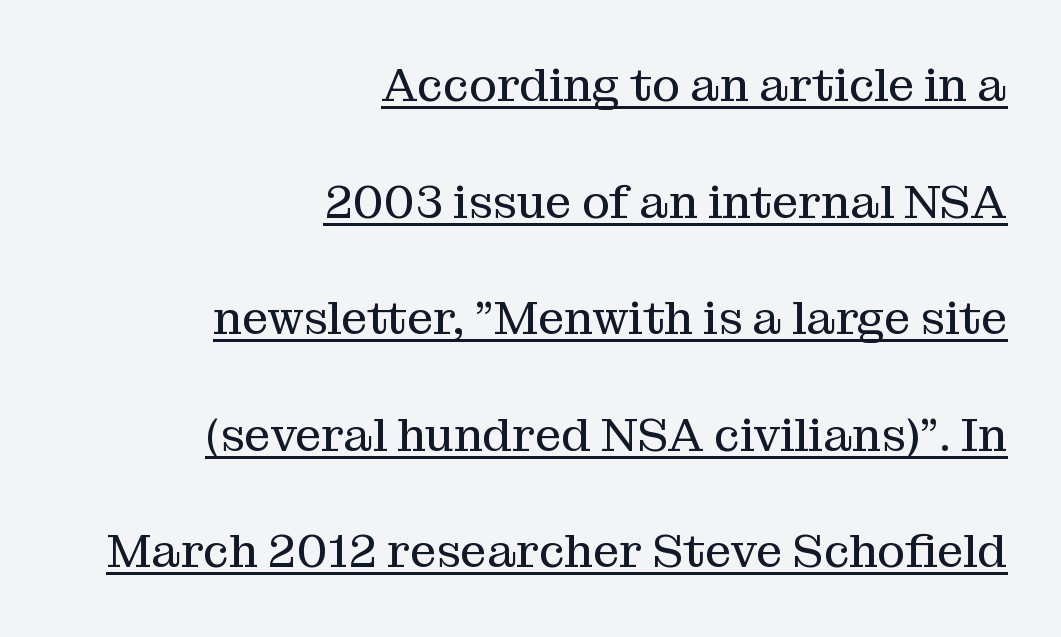
{"serif": "yes", "italic": "no", "bold": "no", "weight": "regular", "width": "normal", "stroke_contrast": "medium", "x_height": "medium", "monospaced": "no", "underline": "yes", "align": "right", "line_spacing": "loose", "line_spacing_ratio": 2.48, "letter_spacing": "normal", "letter_spacing_em": 0.0, "glyph_px": 47}
